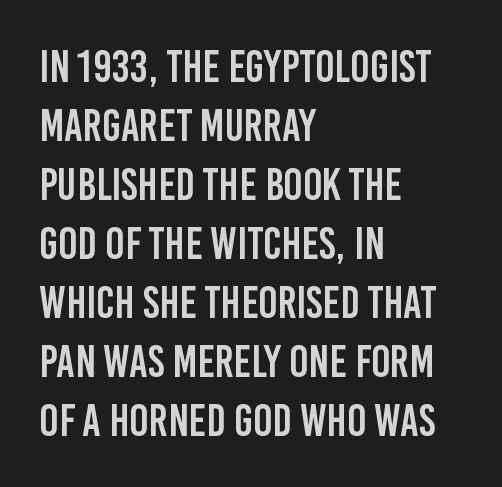
Layout note: lines flush left. You could not count columns in this text — the font is proportionally spaced. Unlike italic type, these characters show no tilt at all. Vertically, the passage feels balanced, rows spaced as you'd expect. The space beneath each line is pristine and unruled. The tracking reads as untouched default to a designer's eye.
